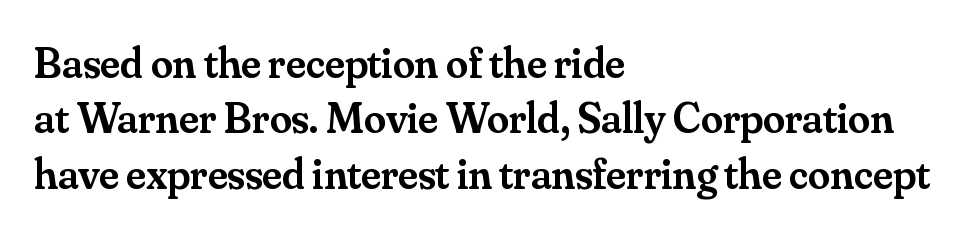
Q: Is the text bold? A: Semi-bold.
Q: Is the text italic (slanted)? A: No, it is upright.
Q: Is the typeface a serif or a sans-serif typeface? A: Serif.
Q: Is the text underlined? A: No.
Q: How is the paragraph aligned? A: Left-aligned.
Q: Is the spacing between letters normal or unusually wide? A: Normal.
Q: Is the spacing between lines tight, normal or loose? A: Normal.
Q: Width (condensed, normal, or wide)? A: Normal.
Q: Stroke contrast? A: Medium.
Q: x-height? A: Small.
Q: Monospaced? A: No.
